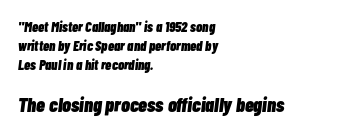
Q: Is the text bold? A: Yes.
Q: Is the text italic (slanted)? A: Yes, it leans right by about 7 degrees.
Q: Is the text underlined? A: No.
Q: How is the paragraph aligned? A: Left-aligned.
Q: Is the spacing between letters normal or unusually wide? A: Normal.
Q: Is the spacing between lines tight, normal or loose? A: Normal.
Q: Which block of text is set in a larger size, the first (top) or the second (bottom)? A: The second (bottom) one.
